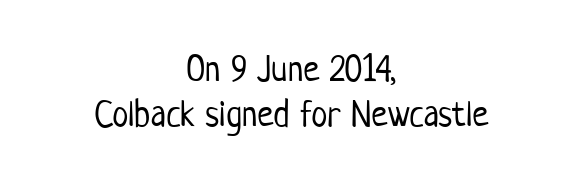
The image shows 37 px light, condensed sans-serif type, upright; set centered, line spacing 1.22x, normal letter spacing, not underlined; low stroke contrast and a medium x-height.
